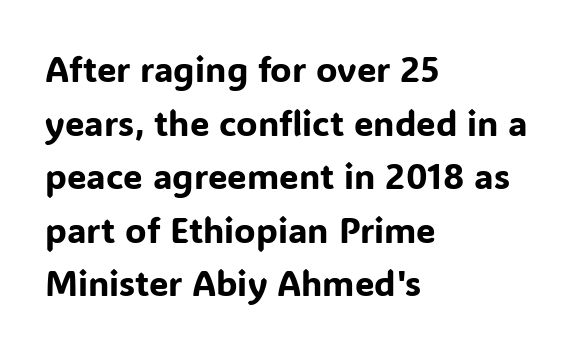
The image shows 35 px sans-serif type, upright; set left-aligned, normal line spacing (1.53x), normal letter spacing, not underlined; low stroke contrast and a medium x-height.
